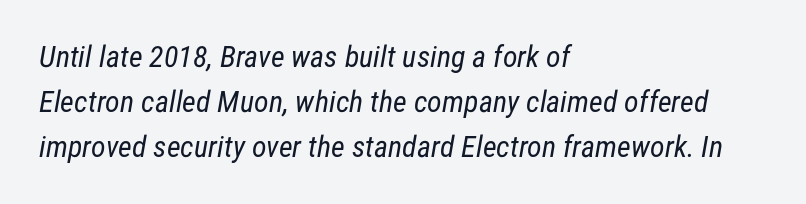
The tracking reads as untouched default to a designer's eye. Clear beneath every line of the passage. Proportional: the letters do not fall into vertical columns. Is the stroke heavy? The answer is a plain regular-or-lighter. The typeface chosen for these lines omits serifs. In CSS terms this would be text-align: left.
